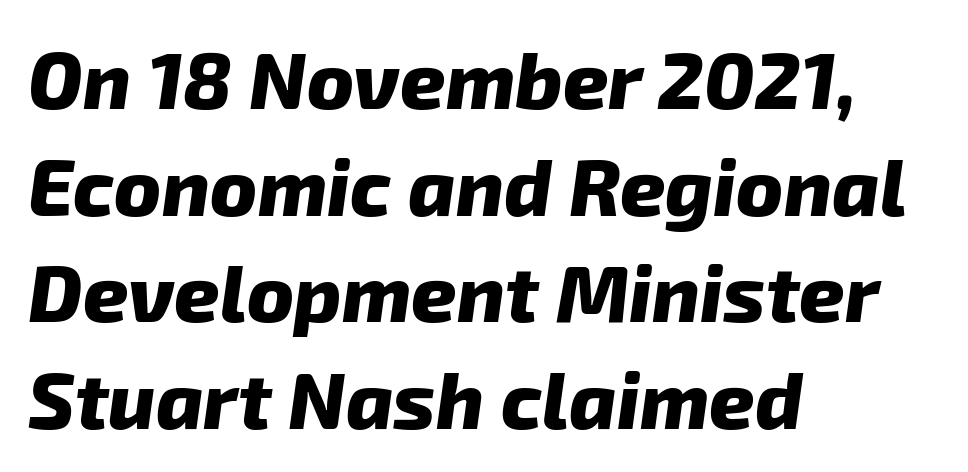
{"serif": "no", "bold": "yes", "weight": "heavy", "width": "normal", "stroke_contrast": "low", "x_height": "medium", "monospaced": "no", "underline": "no", "align": "left", "line_spacing": "normal", "line_spacing_ratio": 1.35, "letter_spacing": "normal", "letter_spacing_em": 0.0, "glyph_px": 79}
